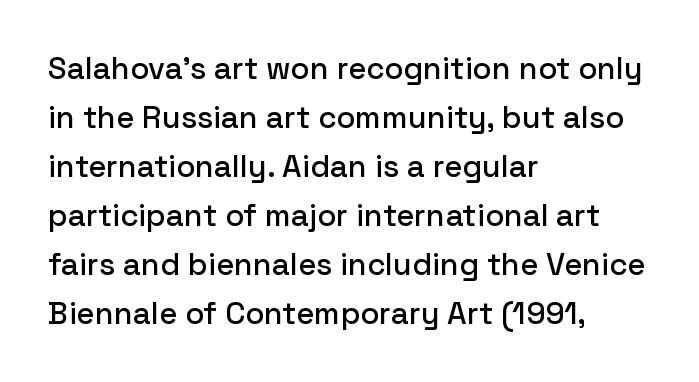
Q: Is the text italic (slanted)? A: No, it is upright.
Q: Is the typeface a serif or a sans-serif typeface? A: Sans-serif.
Q: Is the text underlined? A: No.
Q: How is the paragraph aligned? A: Left-aligned.
Q: Is the spacing between letters normal or unusually wide? A: Normal.
Q: Is the spacing between lines tight, normal or loose? A: Normal.
Q: Width (condensed, normal, or wide)? A: Normal.
Q: Stroke contrast? A: Low.
Q: x-height? A: Medium.
Q: Monospaced? A: No.
